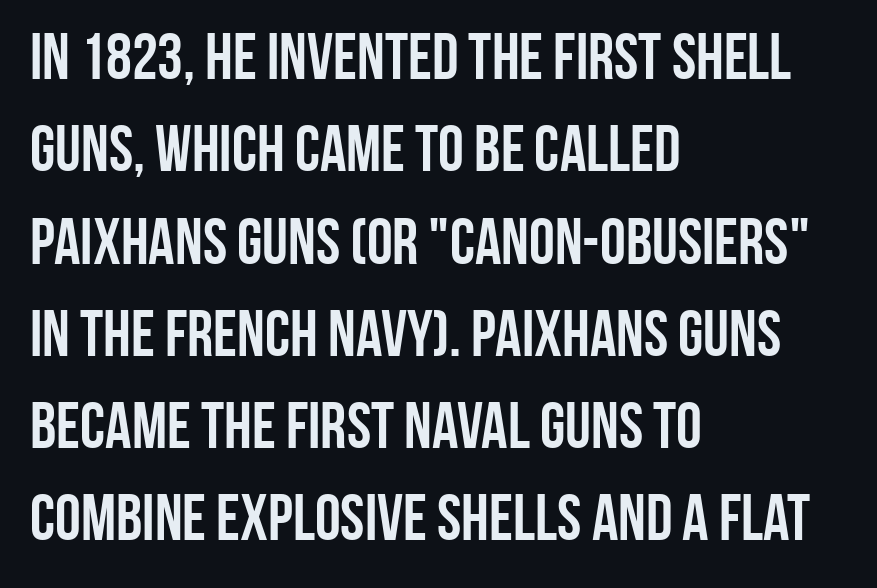
The image shows 65 px semibold, condensed sans-serif type, upright; set left-aligned, normal line spacing (1.42x), normal letter spacing, not underlined; low stroke contrast and a large x-height.
